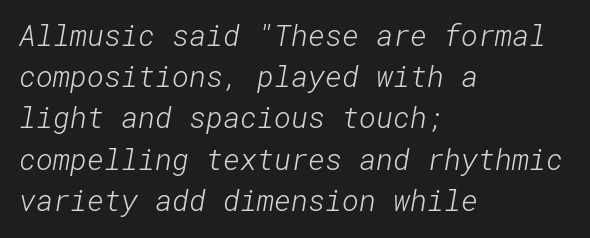
{"serif": "no", "bold": "no", "weight": "light", "width": "normal", "stroke_contrast": "low", "x_height": "medium", "underline": "no", "align": "left", "line_spacing": "normal", "line_spacing_ratio": 1.42, "letter_spacing": "normal", "letter_spacing_em": 0.0, "glyph_px": 29}
